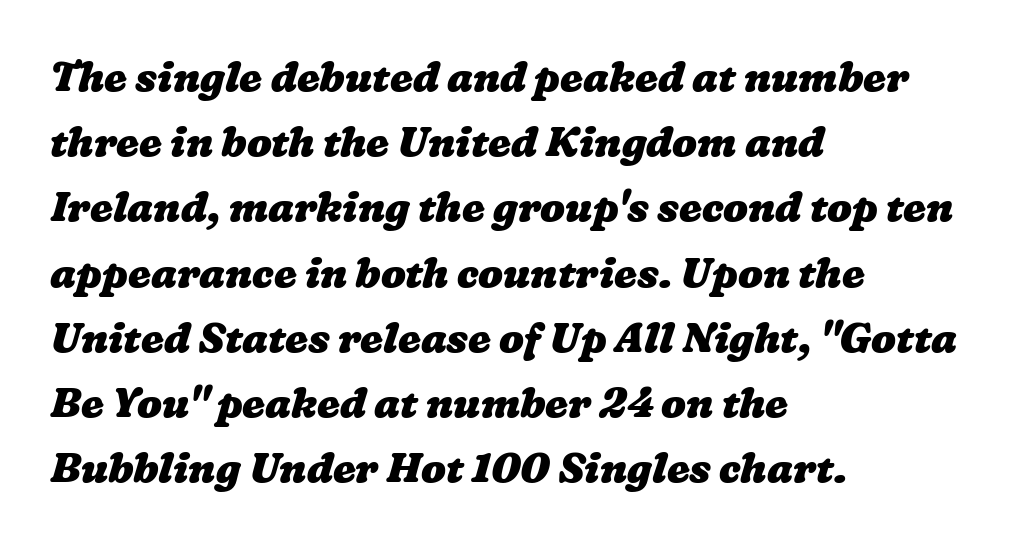
Words appear dense and cohesive because spacing is normal. Is the type bold? Yes — the strokes are clearly thick and heavy. The passage shown stacks its lines at a standard gap. Notice how the passage keeps a crisp vertical edge on the left only.
